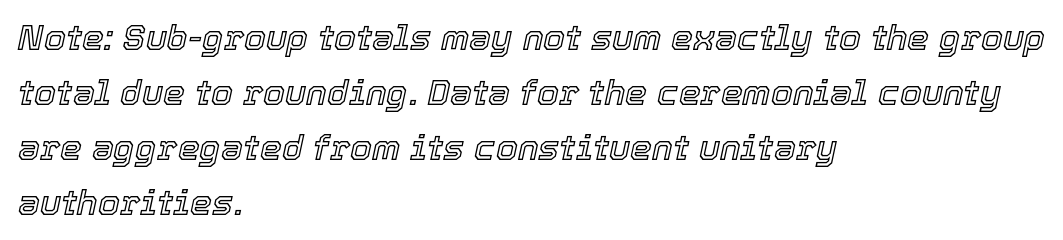
Q: Is the text italic (slanted)? A: Yes, it leans right by about 12 degrees.
Q: Is the text underlined? A: No.
Q: How is the paragraph aligned? A: Left-aligned.
Q: Is the spacing between letters normal or unusually wide? A: Normal.
Q: Is the spacing between lines tight, normal or loose? A: Normal.
Q: Width (condensed, normal, or wide)? A: Normal.
Q: x-height? A: Medium.
Q: Monospaced? A: No.
